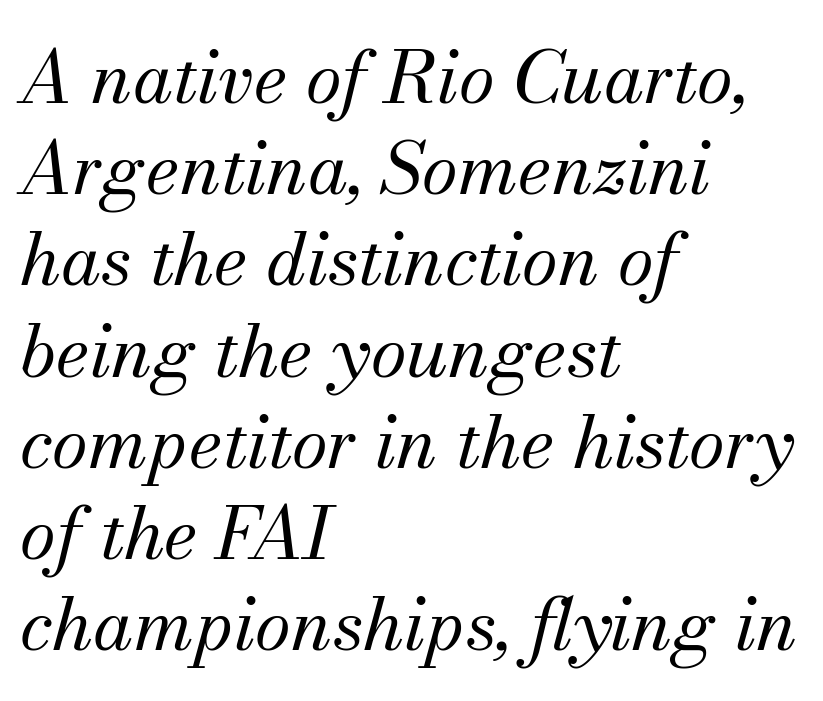
Q: Is the text bold? A: No.
Q: Is the text italic (slanted)? A: Yes, it leans right by about 13 degrees.
Q: Is the typeface a serif or a sans-serif typeface? A: Serif.
Q: Is the text underlined? A: No.
Q: How is the paragraph aligned? A: Left-aligned.
Q: Is the spacing between letters normal or unusually wide? A: Normal.
Q: Is the spacing between lines tight, normal or loose? A: Normal.
Q: Width (condensed, normal, or wide)? A: Normal.
Q: Stroke contrast? A: Medium.
Q: x-height? A: Small.
Q: Monospaced? A: No.
